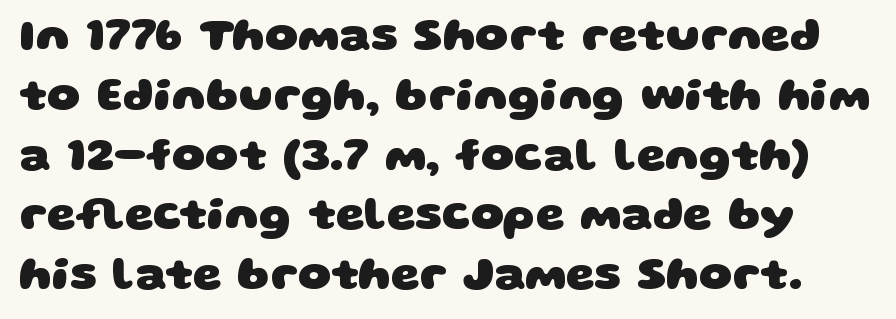
{"serif": "no", "bold": "yes", "weight": "heavy", "width": "wide", "stroke_contrast": "low", "x_height": "large", "monospaced": "no", "underline": "no", "line_spacing": "normal", "line_spacing_ratio": 1.3, "letter_spacing": "normal", "letter_spacing_em": 0.0, "glyph_px": 46}
